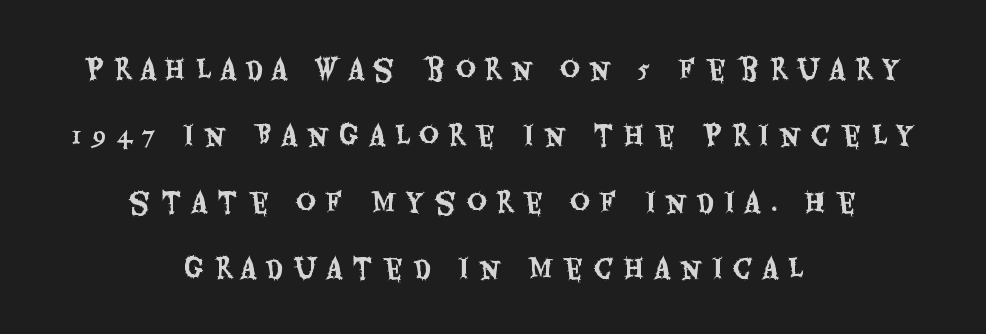
Vertical strokes here are truly vertical. Does the copy run flush right? No — it is centered line by line. Words float on clear page, feet unadorned. Compared with typical paragraphs, the rows here are farther apart. Tracking value appears strongly positive — letters spread wide.
